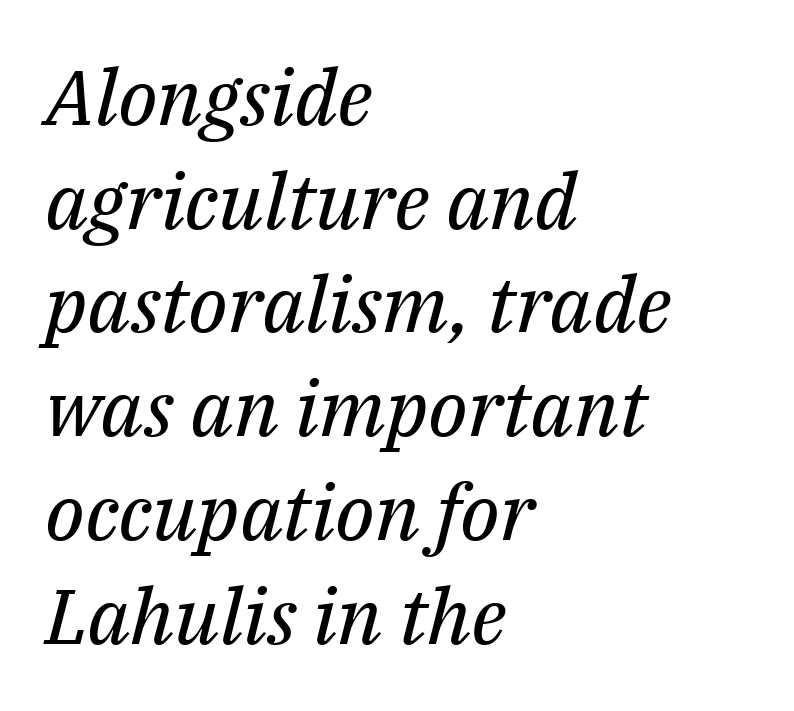
This rendering employs a face with finishing strokes, i.e., a serif. The lines sit at an ordinary, default distance from one another. The passage shown is typed in a proportional face where columns would drift. Tracking here is standard; glyphs follow each other at the usual distance. The foot of each line stays bare and open.
